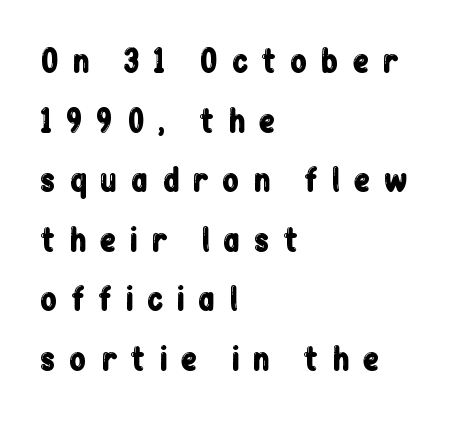
{"serif": "no", "italic": "no", "width": "condensed", "stroke_contrast": "low", "x_height": "medium", "monospaced": "no", "underline": "no", "align": "left", "line_spacing": "loose", "line_spacing_ratio": 1.92, "letter_spacing": "wide", "letter_spacing_em": 0.42, "glyph_px": 31}
